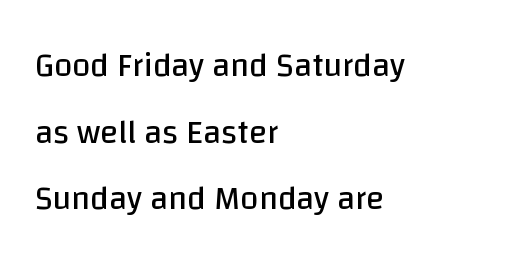
The image shows 33 px regular-weight sans-serif type, upright; set left-aligned, loose line spacing (2.02x), normal letter spacing, not underlined; low stroke contrast and a large x-height.
